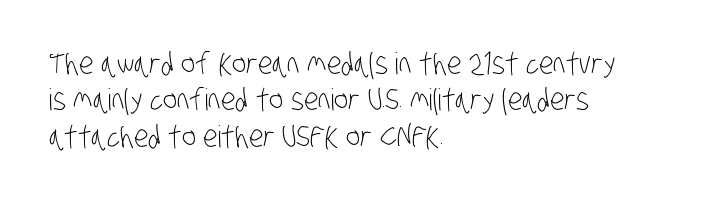
Horizontal alignment here is leftward, the default for most running prose. Nope, no serifs anywhere on these letters. The passage shown is typed in a proportional face where columns would drift. Has an underline been added? It has not.
